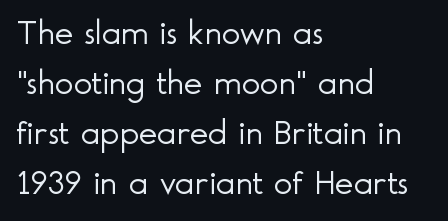
The image shows 35 px light sans-serif type, upright; set left-aligned, normal line spacing (1.43x), normal letter spacing, not underlined; a small x-height.
